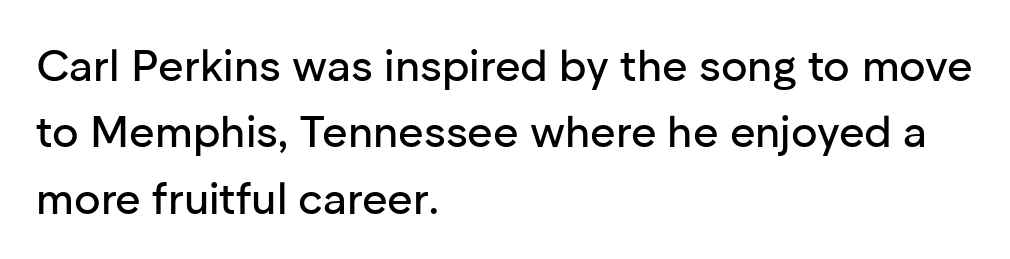
Bare-footed words on every line. Note the varied advance widths — an 'i' is clearly narrower than an 'm'. This is sans-serif lettering, the kind often seen on screens and signage. The rendering keeps characters at their native spacing.
